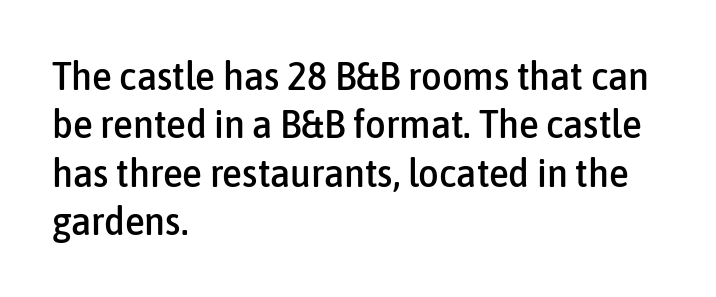
The image shows 40 px condensed sans-serif type, upright; set left-aligned, line spacing 1.21x, normal letter spacing, not underlined; low stroke contrast and a medium x-height.
